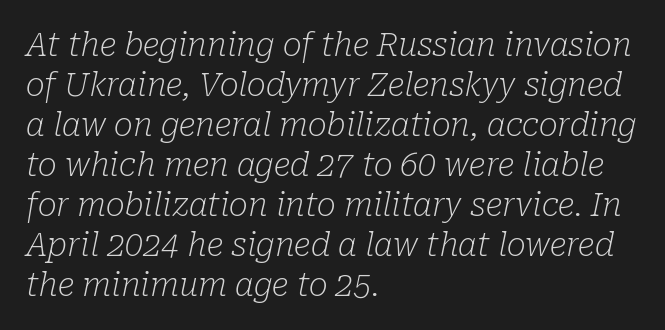
{"serif": "yes", "italic": "yes", "lean": "right", "slant_degrees": 10, "bold": "no", "weight": "light", "width": "normal", "stroke_contrast": "low", "x_height": "medium", "monospaced": "no", "underline": "no", "align": "left", "line_spacing": "normal", "line_spacing_ratio": 1.25, "letter_spacing": "normal", "letter_spacing_em": 0.0, "glyph_px": 32}
